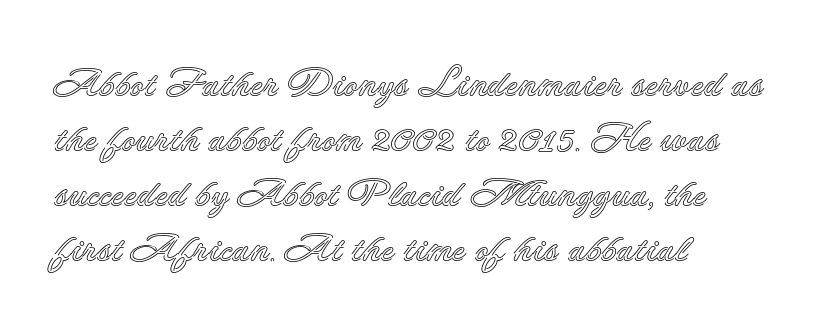
{"width": "normal", "x_height": "small", "monospaced": "no", "underline": "no", "align": "left", "line_spacing": "normal", "line_spacing_ratio": 1.41, "letter_spacing": "normal", "letter_spacing_em": 0.0, "glyph_px": 39}
